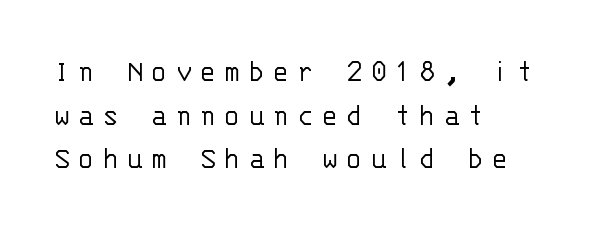
Q: Is the text bold? A: No.
Q: Is the text italic (slanted)? A: No, it is upright.
Q: Is the typeface a serif or a sans-serif typeface? A: Sans-serif.
Q: Is the text underlined? A: No.
Q: How is the paragraph aligned? A: Left-aligned.
Q: Is the spacing between letters normal or unusually wide? A: Unusually wide.
Q: Is the spacing between lines tight, normal or loose? A: Normal.
Q: Width (condensed, normal, or wide)? A: Normal.
Q: Stroke contrast? A: Low.
Q: x-height? A: Large.
Q: Monospaced? A: Yes.
